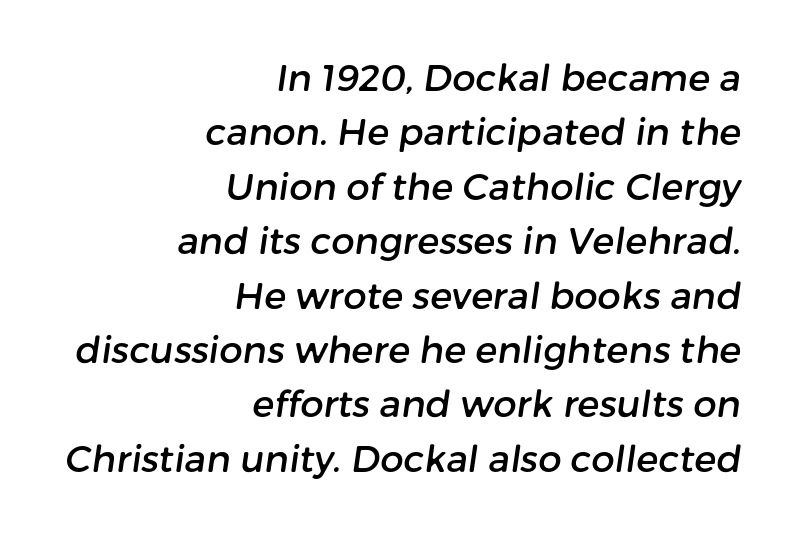
{"serif": "no", "width": "normal", "stroke_contrast": "low", "x_height": "medium", "monospaced": "no", "underline": "no", "align": "right", "line_spacing": "normal", "line_spacing_ratio": 1.47, "letter_spacing": "normal", "letter_spacing_em": 0.0, "glyph_px": 37}
